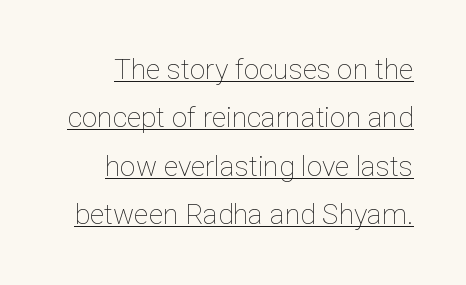
The image shows 28 px thin type, upright; set line spacing 1.73x, normal letter spacing, underlined; low stroke contrast and a medium x-height.
